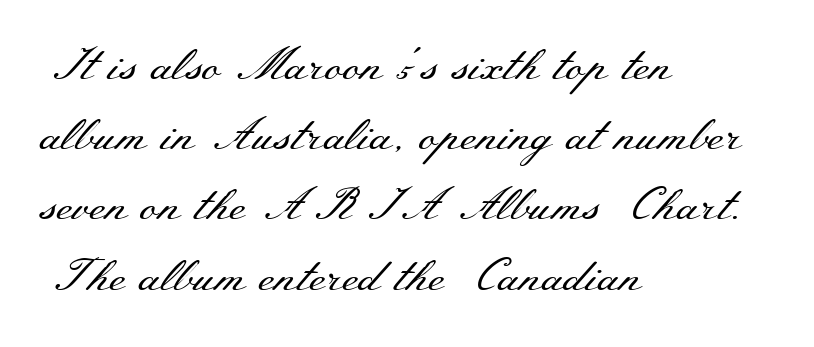
Q: Is the text bold? A: No.
Q: Is the text italic (slanted)? A: Yes.
Q: Is the typeface a serif or a sans-serif typeface? A: Serif.
Q: Is the text underlined? A: No.
Q: How is the paragraph aligned? A: Left-aligned.
Q: Is the spacing between letters normal or unusually wide? A: Normal.
Q: Is the spacing between lines tight, normal or loose? A: Normal.
Q: Width (condensed, normal, or wide)? A: Wide.
Q: Stroke contrast? A: Medium.
Q: x-height? A: Small.
Q: Monospaced? A: No.
